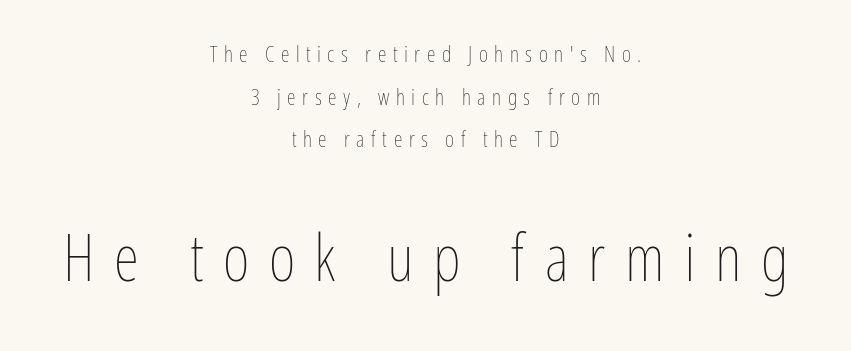
Nobody drew a line under any word here. Leftover space on each line is divided equally before and after the words. The lines are spread far apart with generous leading. You can tell it's not italic because the verticals are truly vertical. On a weight scale, this lands at 450 or below. Character size in the trailing block exceeds that of the leading block.
